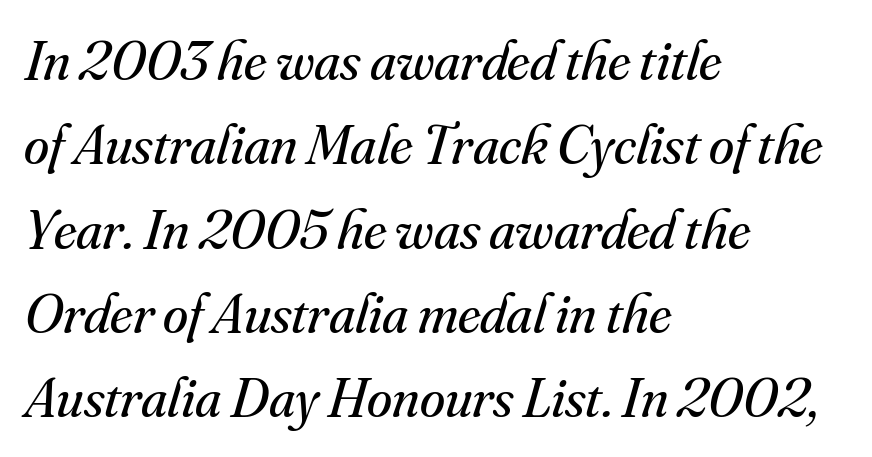
{"serif": "yes", "italic": "yes", "lean": "right", "slant_degrees": 16, "bold": "no", "weight": "regular", "width": "normal", "stroke_contrast": "medium", "x_height": "small", "monospaced": "no", "underline": "no", "align": "left", "line_spacing": "normal", "line_spacing_ratio": 1.48, "letter_spacing": "normal", "letter_spacing_em": 0.0, "glyph_px": 57}
